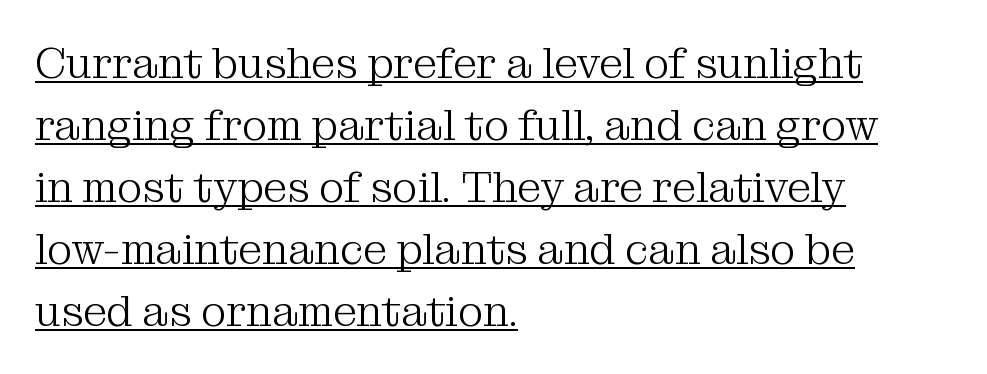
Q: Is the text bold? A: No.
Q: Is the text italic (slanted)? A: No, it is upright.
Q: Is the typeface a serif or a sans-serif typeface? A: Serif.
Q: Is the text underlined? A: Yes.
Q: How is the paragraph aligned? A: Left-aligned.
Q: Is the spacing between letters normal or unusually wide? A: Normal.
Q: Is the spacing between lines tight, normal or loose? A: Normal.
Q: Width (condensed, normal, or wide)? A: Normal.
Q: Stroke contrast? A: Medium.
Q: x-height? A: Medium.
Q: Monospaced? A: No.
